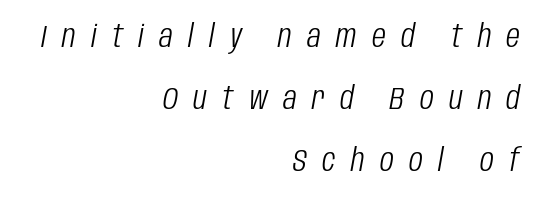
Line endings align vertically; line beginnings do not. The font is comparable to plain body text, perhaps lighter. Reading down the column, the eye jumps a long way to each next line. This sample has the flowing, uneven cadence of proportional lettering. Unmarked baselines from the first word to the last. In terms of letterspacing, this is a distinctly airy, spread setting.
